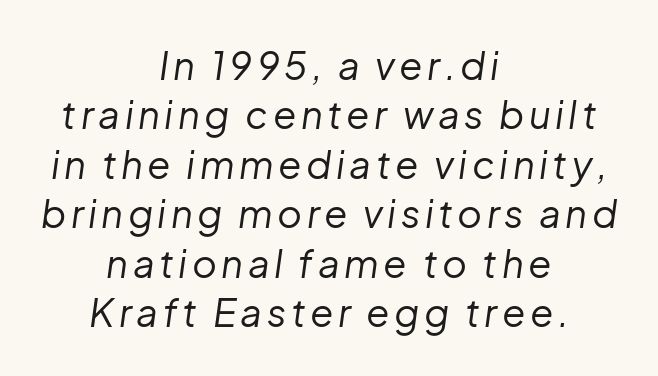
The image shows 38 px regular-weight type, italic (leaning right); set centered, normal line spacing (1.3x), not underlined; low stroke contrast and a medium x-height.
